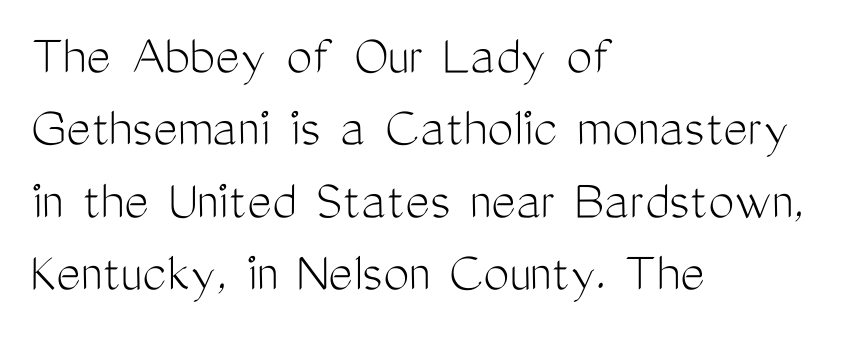
Q: Is the text bold? A: No.
Q: Is the text italic (slanted)? A: No, it is upright.
Q: Is the typeface a serif or a sans-serif typeface? A: Sans-serif.
Q: Is the text underlined? A: No.
Q: How is the paragraph aligned? A: Left-aligned.
Q: Is the spacing between letters normal or unusually wide? A: Normal.
Q: Is the spacing between lines tight, normal or loose? A: Normal.
Q: Width (condensed, normal, or wide)? A: Condensed.
Q: Stroke contrast? A: Medium.
Q: x-height? A: Medium.
Q: Monospaced? A: No.
